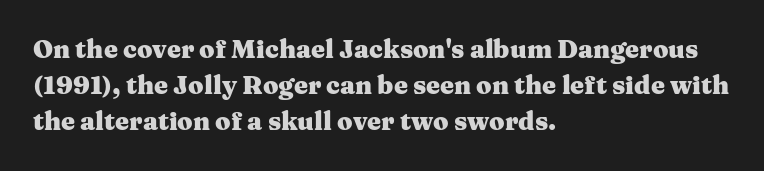
The image shows 25 px bold type, upright; set left-aligned, normal line spacing (1.45x), normal letter spacing, not underlined.
